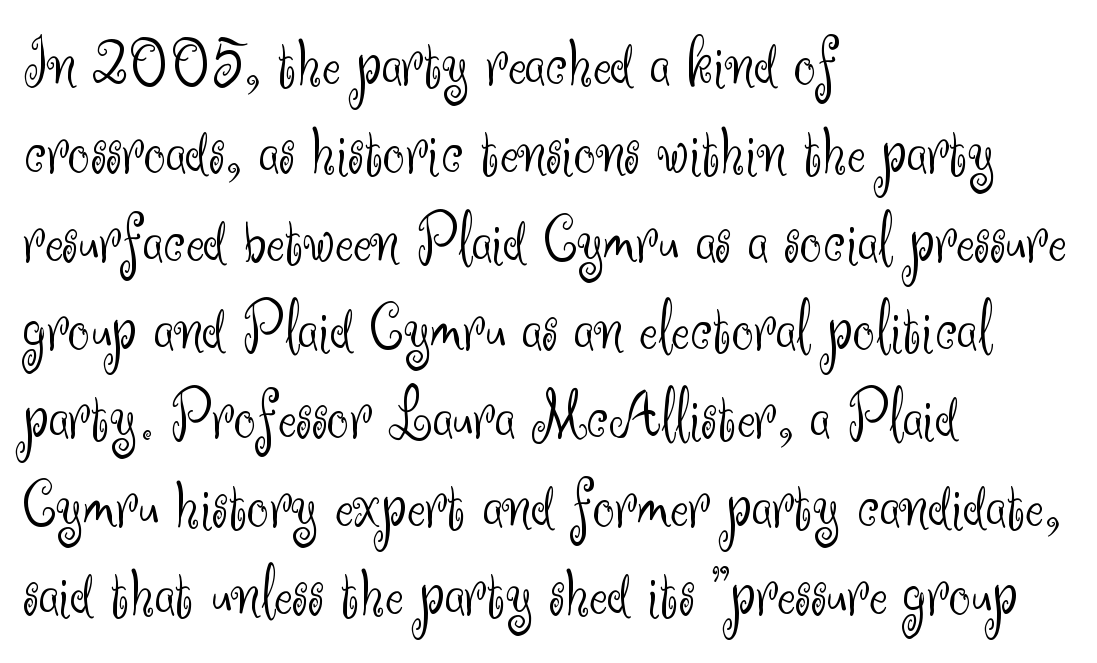
Tall strokes in this sample are plumb rather than angled. Honestly, the letter spacing is just normal — you wouldn't notice it. Character widths vary here, with narrow letters taking less room than wide ones. Casual observation: everything's shoved over to the left. Note: no serifs on the glyphs.
